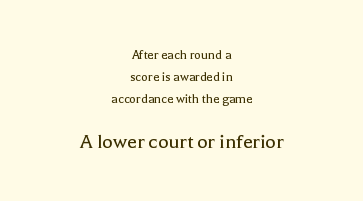
Q: Is the text bold? A: No.
Q: Is the text italic (slanted)? A: No, it is upright.
Q: Is the text underlined? A: No.
Q: How is the paragraph aligned? A: Centered.
Q: Is the spacing between letters normal or unusually wide? A: Normal.
Q: Is the spacing between lines tight, normal or loose? A: Normal.
Q: Which block of text is set in a larger size, the first (top) or the second (bottom)? A: The second (bottom) one.
